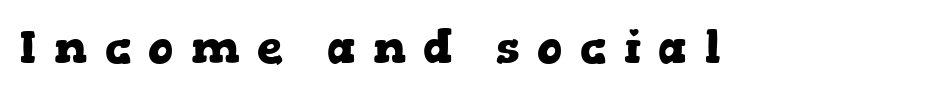
Here the designer chose a conventional face with non-uniform glyph widths. Students, note that the glyphs here are deliberately spaced far apart. Does the lettering tilt? It doesn't — this is upright. Yep, those are serifs on the letters. Just letters on the line, the space beneath them empty. Caption: bold face, heavy strokes.
